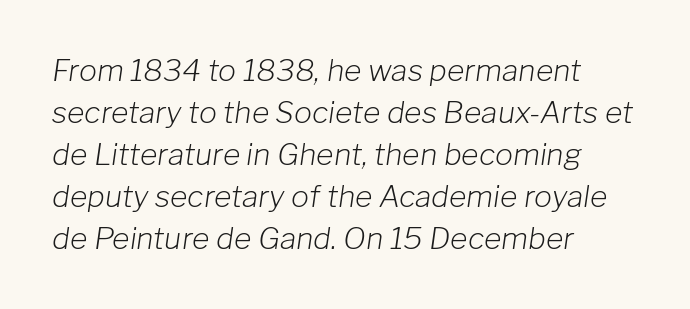
The image shows 30 px light type, italic (leaning right); set left-aligned, normal line spacing (1.4x), normal letter spacing, not underlined; low stroke contrast and a medium x-height.
